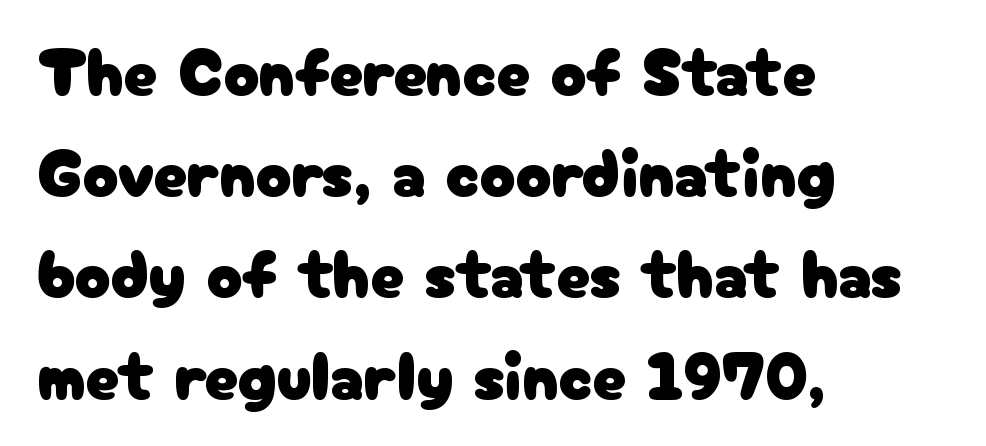
The image shows 67 px sans-serif type, upright; set left-aligned, normal line spacing (1.51x), normal letter spacing, not underlined; low stroke contrast and a medium x-height.
